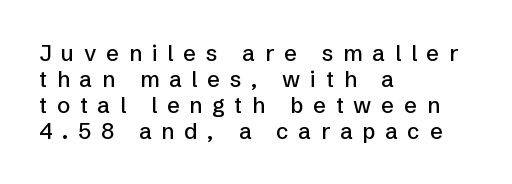
The face used here is rendered with a markedly widened letterfit. The area under the type is left untouched. Every row of glyphs begins at an identical x-position on the left. The specimen reads as upright at a glance.
